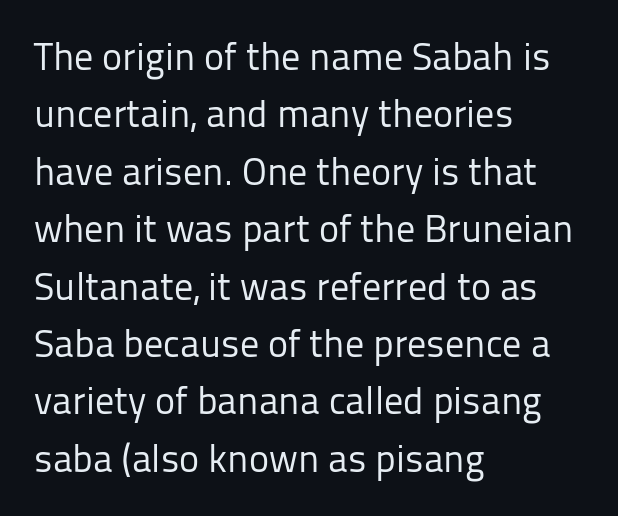
The image shows 38 px regular-weight sans-serif type, upright; set left-aligned, normal line spacing (1.51x), normal letter spacing, not underlined; low stroke contrast and a medium x-height.
